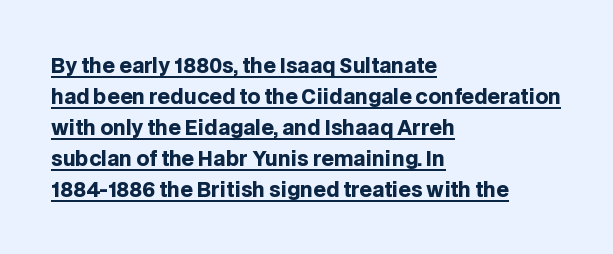
Q: Is the text bold? A: Yes.
Q: Is the text italic (slanted)? A: No, it is upright.
Q: Is the text underlined? A: Yes.
Q: How is the paragraph aligned? A: Left-aligned.
Q: Is the spacing between letters normal or unusually wide? A: Normal.
Q: Is the spacing between lines tight, normal or loose? A: Normal.
